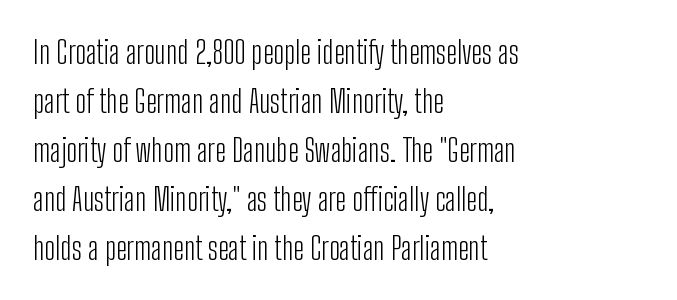
{"serif": "no", "italic": "no", "bold": "no", "weight": "light", "width": "condensed", "stroke_contrast": "low", "x_height": "medium", "monospaced": "no", "underline": "no", "align": "left", "line_spacing": "normal", "line_spacing_ratio": 1.58, "letter_spacing": "normal", "letter_spacing_em": 0.0, "glyph_px": 31}
